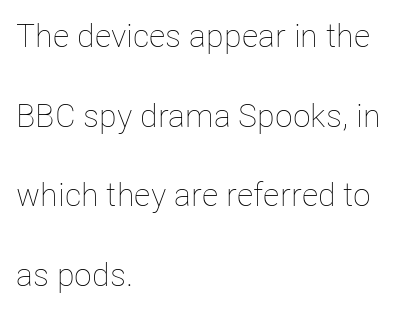
Q: Is the text bold? A: No.
Q: Is the text italic (slanted)? A: No, it is upright.
Q: Is the text underlined? A: No.
Q: How is the paragraph aligned? A: Left-aligned.
Q: Is the spacing between letters normal or unusually wide? A: Normal.
Q: Is the spacing between lines tight, normal or loose? A: Loose.
Q: Width (condensed, normal, or wide)? A: Condensed.
Q: Stroke contrast? A: Low.
Q: x-height? A: Medium.
Q: Monospaced? A: No.
